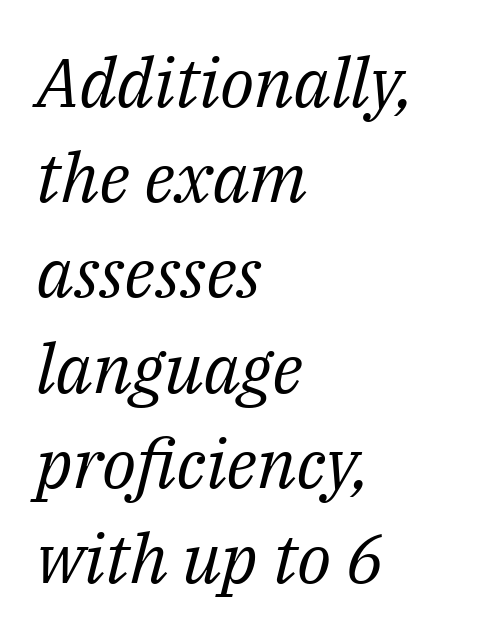
A clean baseline with only descenders dipping below it. What stands out about the letter spacing? Nothing — it is the standard amount. Casual observation: everything's shoved over to the left. Every character sits at an angle, as italics do.
